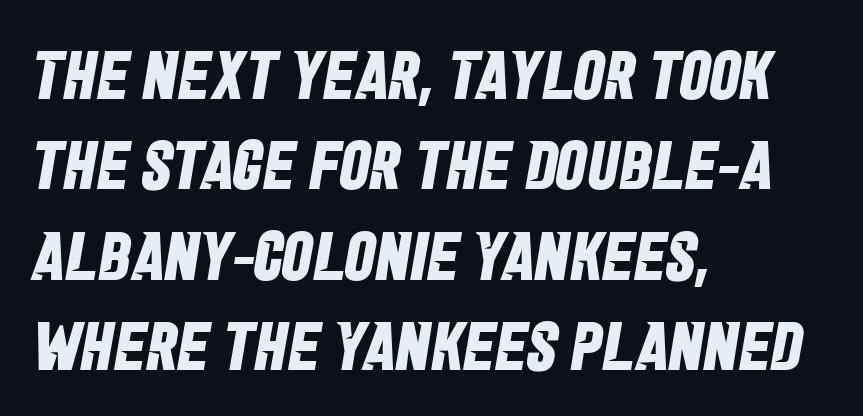
{"serif": "no", "bold": "yes", "weight": "bold", "width": "condensed", "stroke_contrast": "low", "x_height": "large", "monospaced": "no", "underline": "no", "align": "left", "line_spacing": "normal", "line_spacing_ratio": 1.31, "letter_spacing": "normal", "letter_spacing_em": 0.0, "glyph_px": 69}
